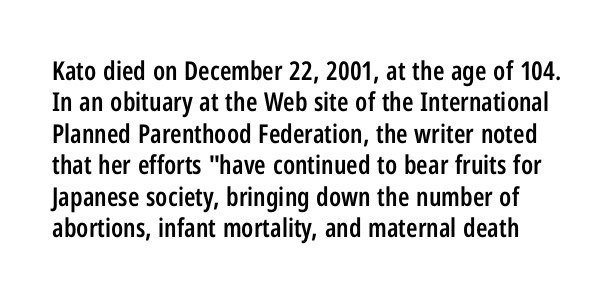
The image shows 26 px text type, upright; set line spacing 1.21x, normal letter spacing, not underlined.
